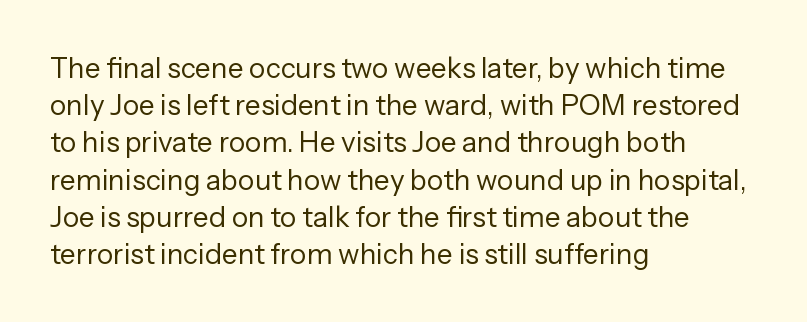
The image shows 28 px regular-weight sans-serif type, upright; set left-aligned, normal line spacing (1.33x), normal letter spacing, not underlined; low stroke contrast and a medium x-height.
